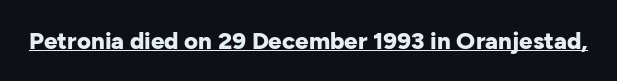
Q: Is the text bold? A: Yes.
Q: Is the text italic (slanted)? A: No, it is upright.
Q: Is the text underlined? A: Yes.
Q: Is the spacing between letters normal or unusually wide? A: Normal.
